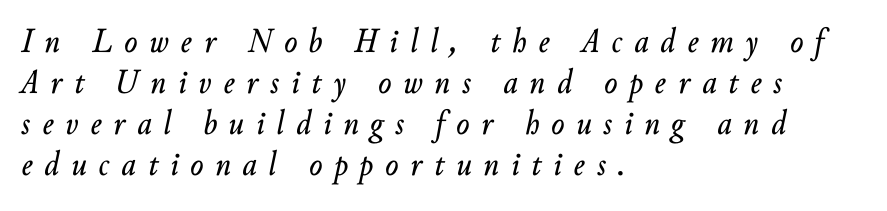
The image shows 35 px text type, italic (leaning right); set left-aligned, line spacing 1.17x, unusually wide letter spacing (+0.34 em), not underlined; low stroke contrast and a small x-height.
